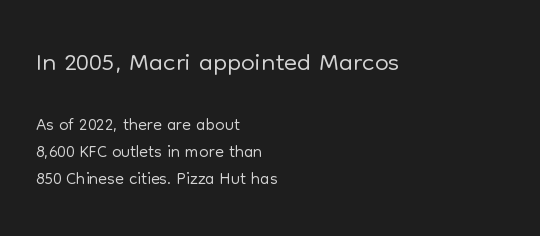
The image shows 39 px light sans-serif type, upright; set left-aligned, tight line spacing (1.03x), normal letter spacing, not underlined; the first (top) block is 1.5x larger; low stroke contrast and a medium x-height.
